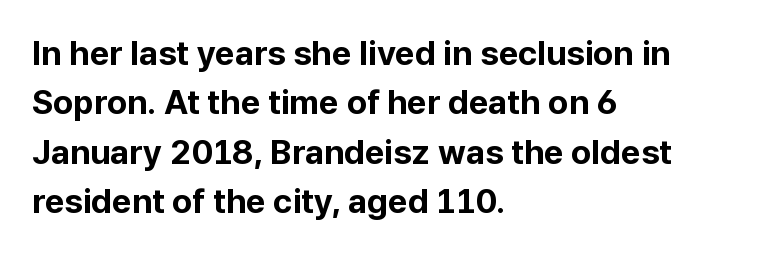
The image shows 34 px bold sans-serif type, upright; set left-aligned, normal line spacing (1.45x), normal letter spacing, not underlined; low stroke contrast and a medium x-height.
